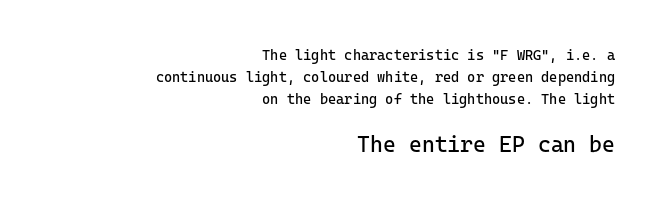
This rendering uses right alignment, leaving the left contour irregular. Regular leading. A student would notice the bottom passage is typeset larger than what precedes it. Observe the ordinary spacing: letters are neighbours, not strangers. The glyphs are unaccompanied by any horizontal stroke below them. The letters stand straight up with perfectly vertical stems.
